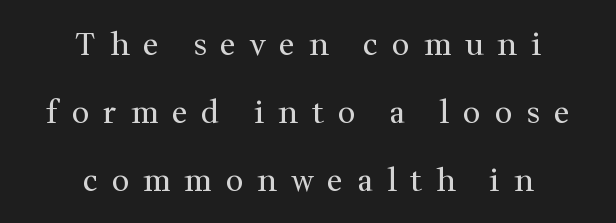
Q: Is the text bold? A: No.
Q: Is the text italic (slanted)? A: No, it is upright.
Q: Is the typeface a serif or a sans-serif typeface? A: Serif.
Q: Is the text underlined? A: No.
Q: How is the paragraph aligned? A: Centered.
Q: Is the spacing between letters normal or unusually wide? A: Unusually wide.
Q: Is the spacing between lines tight, normal or loose? A: Loose.
Q: Width (condensed, normal, or wide)? A: Normal.
Q: Stroke contrast? A: Medium.
Q: x-height? A: Medium.
Q: Monospaced? A: No.
